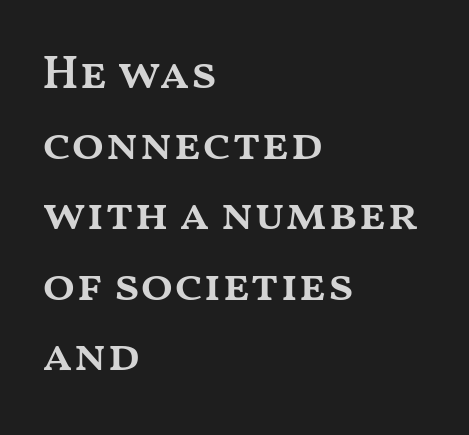
{"italic": "no", "bold": "semi", "weight": "semibold", "width": "wide", "stroke_contrast": "medium", "x_height": "medium", "monospaced": "no", "underline": "no", "align": "left", "line_spacing": "normal", "line_spacing_ratio": 1.47, "letter_spacing": "normal", "letter_spacing_em": 0.0, "glyph_px": 48}
